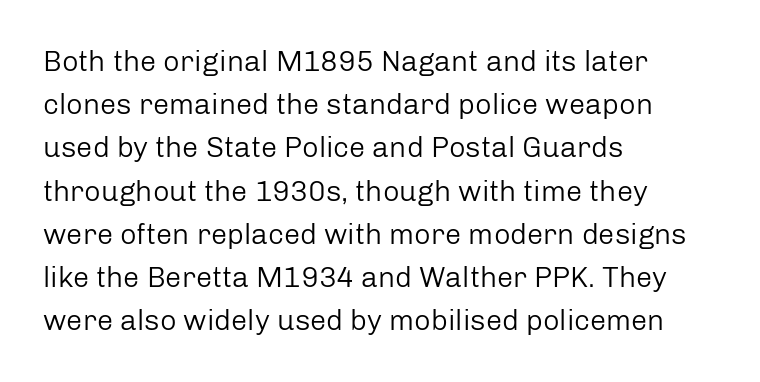
Q: Is the text bold? A: No.
Q: Is the text italic (slanted)? A: No, it is upright.
Q: Is the typeface a serif or a sans-serif typeface? A: Sans-serif.
Q: Is the text underlined? A: No.
Q: How is the paragraph aligned? A: Left-aligned.
Q: Is the spacing between letters normal or unusually wide? A: Normal.
Q: Is the spacing between lines tight, normal or loose? A: Normal.
Q: Width (condensed, normal, or wide)? A: Normal.
Q: Stroke contrast? A: Low.
Q: x-height? A: Medium.
Q: Monospaced? A: No.
